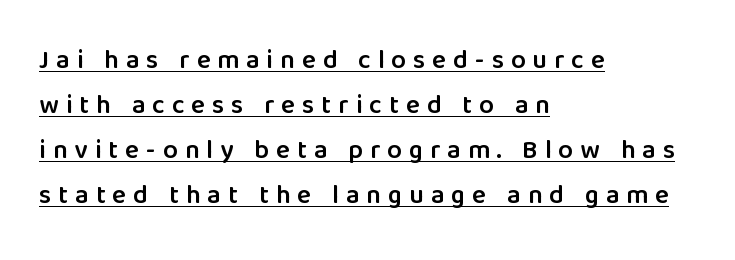
The image shows 26 px text type, upright; set left-aligned, line spacing 1.73x, unusually wide letter spacing (+0.27 em), underlined.
